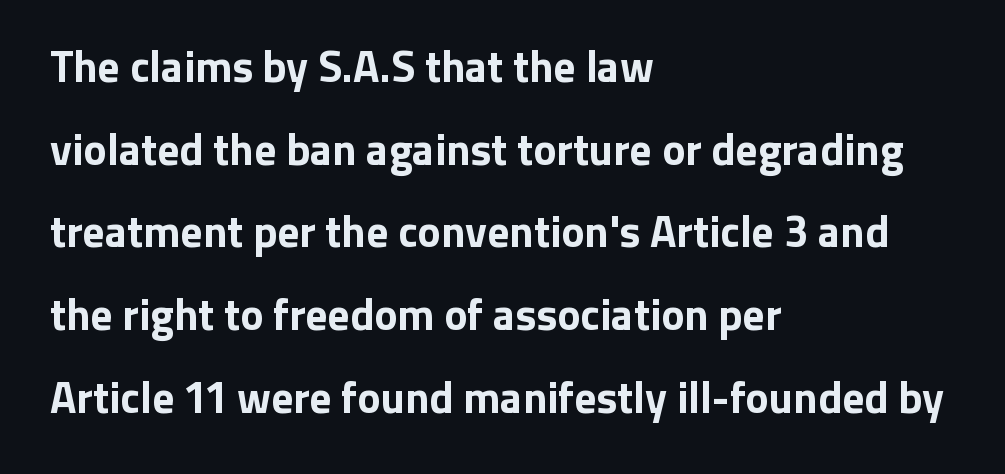
The image shows 44 px bold sans-serif type, upright; set left-aligned, line spacing 1.88x, normal letter spacing, not underlined; low stroke contrast and a medium x-height.
